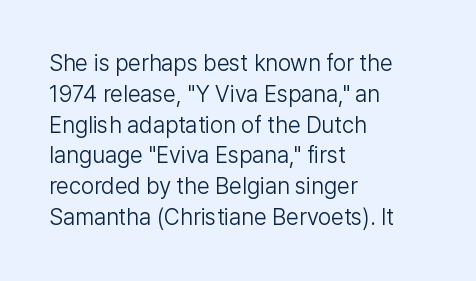
Q: Is the text bold? A: No.
Q: Is the text italic (slanted)? A: No, it is upright.
Q: Is the text underlined? A: No.
Q: How is the paragraph aligned? A: Left-aligned.
Q: Is the spacing between letters normal or unusually wide? A: Normal.
Q: Is the spacing between lines tight, normal or loose? A: Normal.
